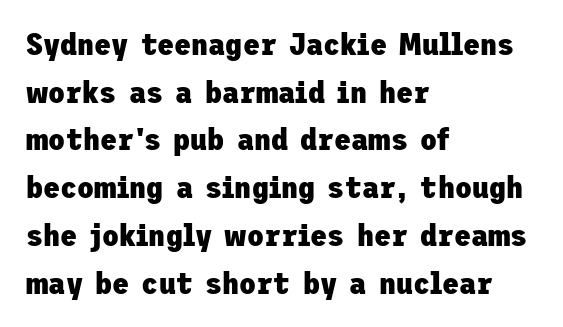
{"serif": "no", "italic": "no", "bold": "yes", "weight": "heavy", "width": "normal", "stroke_contrast": "low", "x_height": "medium", "underline": "no", "align": "left", "line_spacing": "normal", "line_spacing_ratio": 1.54, "letter_spacing": "normal", "letter_spacing_em": 0.0, "glyph_px": 31}
